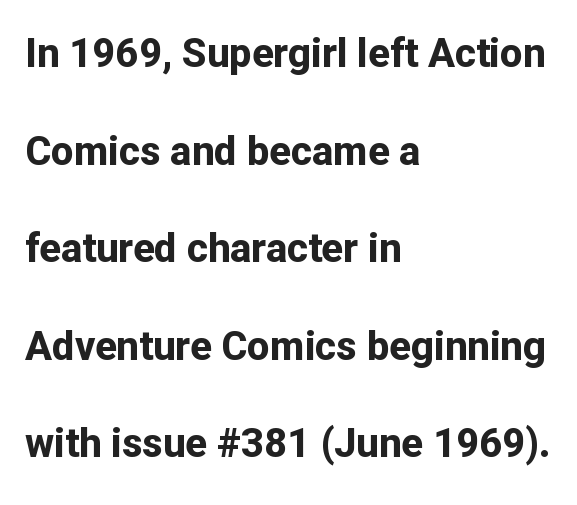
Words appear dense and cohesive because spacing is normal. Lines of text with bare space underneath. Rows of type keep a wide berth in the vertical direction. Characters remain perfectly vertical along every line.
